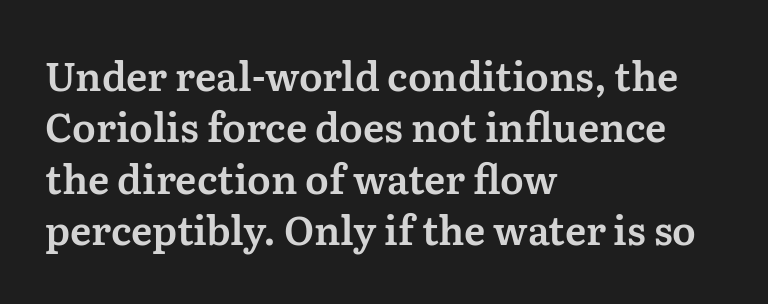
The image shows 39 px serif type, upright; set left-aligned, normal line spacing (1.32x), normal letter spacing, not underlined; medium stroke contrast and a medium x-height.
